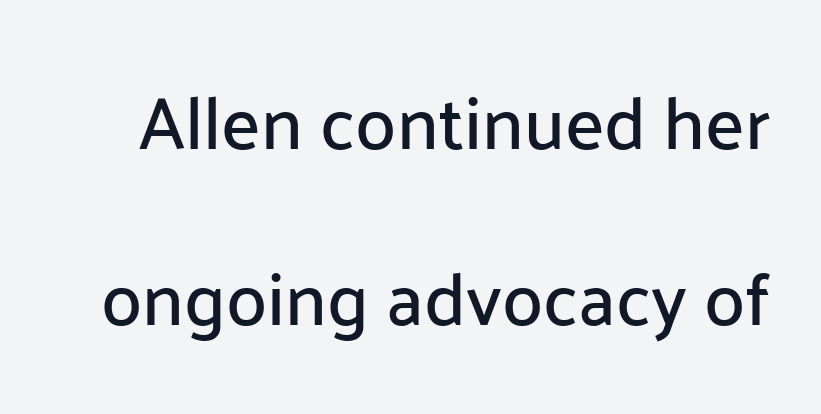
Q: Is the text italic (slanted)? A: No, it is upright.
Q: Is the typeface a serif or a sans-serif typeface? A: Sans-serif.
Q: Is the text underlined? A: No.
Q: Is the spacing between letters normal or unusually wide? A: Normal.
Q: Is the spacing between lines tight, normal or loose? A: Loose.
Q: Width (condensed, normal, or wide)? A: Normal.
Q: Stroke contrast? A: Low.
Q: x-height? A: Medium.
Q: Monospaced? A: No.
